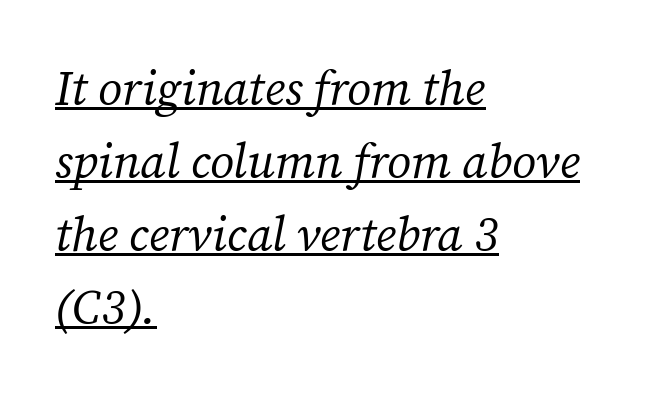
Q: Is the text bold? A: No.
Q: Is the text italic (slanted)? A: Yes, it leans right by about 12 degrees.
Q: Is the typeface a serif or a sans-serif typeface? A: Serif.
Q: Is the text underlined? A: Yes.
Q: How is the paragraph aligned? A: Left-aligned.
Q: Is the spacing between letters normal or unusually wide? A: Normal.
Q: Is the spacing between lines tight, normal or loose? A: Normal.
Q: Width (condensed, normal, or wide)? A: Normal.
Q: Stroke contrast? A: Medium.
Q: x-height? A: Medium.
Q: Monospaced? A: No.
